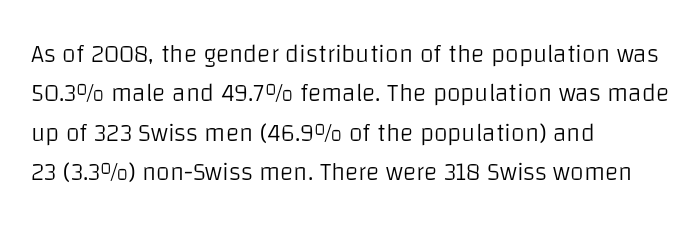
Q: Is the text bold? A: No.
Q: Is the text italic (slanted)? A: No, it is upright.
Q: Is the text underlined? A: No.
Q: How is the paragraph aligned? A: Left-aligned.
Q: Is the spacing between letters normal or unusually wide? A: Normal.
Q: Is the spacing between lines tight, normal or loose? A: Normal.
